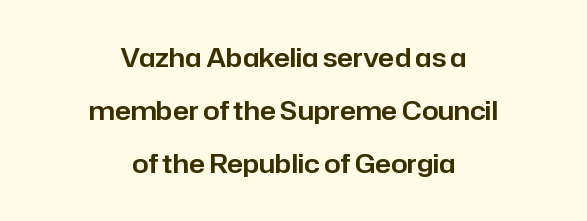
The line-height multiplier appears high, well above default. These lines are centered, leaving both edges ragged. Lines of text with bare space underneath. Italic: no, the glyphs are upright roman. The line texture is even and compact thanks to regular tracking.
